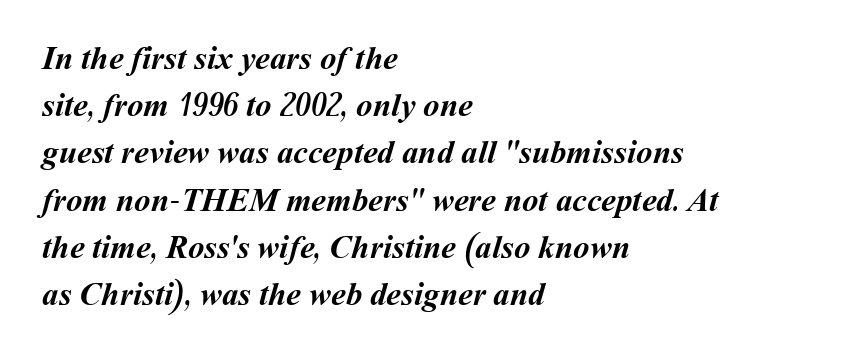
Q: Is the text bold? A: Yes.
Q: Is the text underlined? A: No.
Q: How is the paragraph aligned? A: Left-aligned.
Q: Is the spacing between letters normal or unusually wide? A: Normal.
Q: Is the spacing between lines tight, normal or loose? A: Normal.
Q: Width (condensed, normal, or wide)? A: Normal.
Q: Stroke contrast? A: Medium.
Q: x-height? A: Medium.
Q: Monospaced? A: No.
